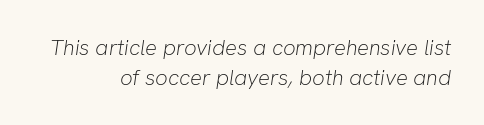
Q: Is the text bold? A: No.
Q: Is the text italic (slanted)? A: Yes, it leans right by about 8 degrees.
Q: Is the text underlined? A: No.
Q: How is the paragraph aligned? A: Right-aligned.
Q: Is the spacing between letters normal or unusually wide? A: Normal.
Q: Is the spacing between lines tight, normal or loose? A: Normal.
